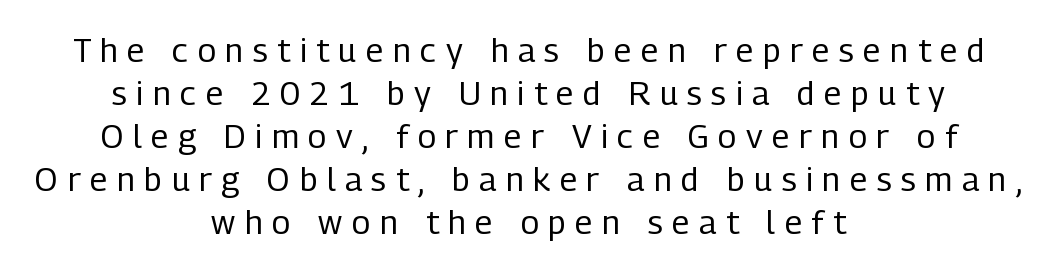
{"serif": "no", "italic": "no", "bold": "no", "weight": "regular", "width": "condensed", "stroke_contrast": "low", "x_height": "medium", "monospaced": "no", "underline": "no", "align": "center", "line_spacing": "normal", "line_spacing_ratio": 1.3, "letter_spacing": "wide", "letter_spacing_em": 0.29, "glyph_px": 33}
